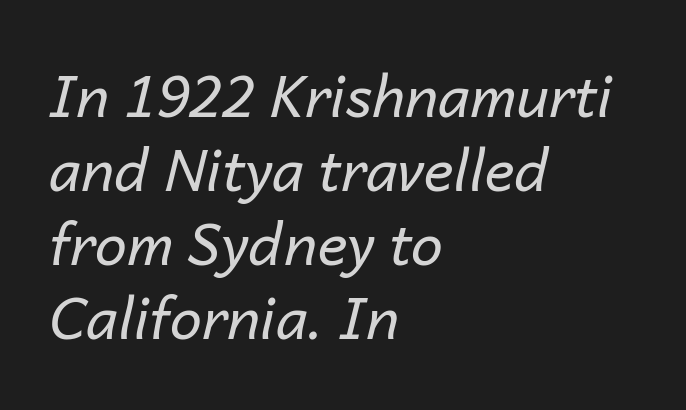
The image shows 57 px regular-weight type, italic (leaning right); set left-aligned, normal line spacing (1.3x), normal letter spacing, not underlined; low stroke contrast and a medium x-height.
